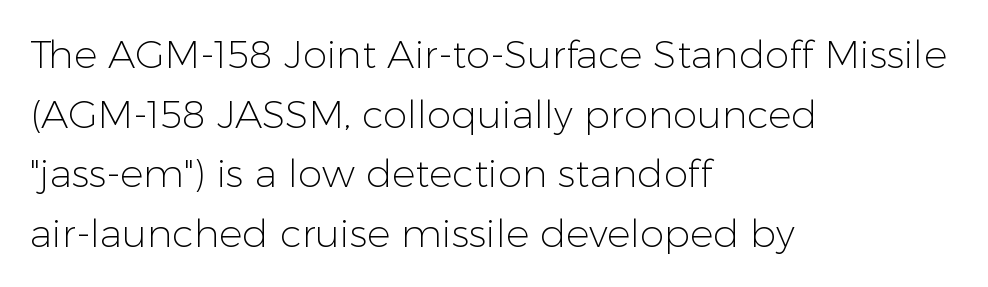
Q: Is the text bold? A: No.
Q: Is the text italic (slanted)? A: No, it is upright.
Q: Is the typeface a serif or a sans-serif typeface? A: Sans-serif.
Q: Is the text underlined? A: No.
Q: How is the paragraph aligned? A: Left-aligned.
Q: Is the spacing between letters normal or unusually wide? A: Normal.
Q: Is the spacing between lines tight, normal or loose? A: Normal.
Q: Width (condensed, normal, or wide)? A: Normal.
Q: Stroke contrast? A: Low.
Q: x-height? A: Medium.
Q: Monospaced? A: No.
